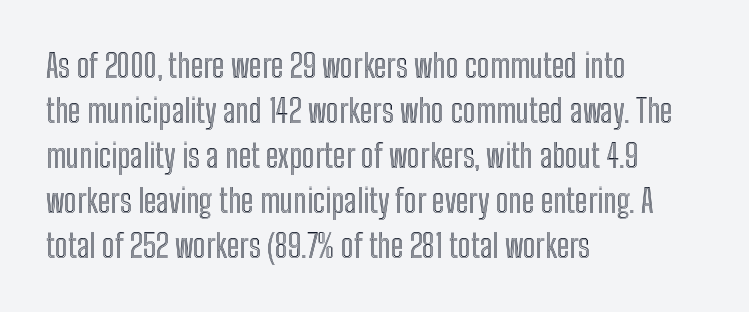
Caption: multi-line text, flush left, ragged right. Vertical strokes here are truly vertical. Words float on clear page, feet unadorned. This sample has the flowing, uneven cadence of proportional lettering. The letters sit at their default tracking, neither squeezed nor spread. Compared with typical paragraphs, the rows here are spaced about the same.
